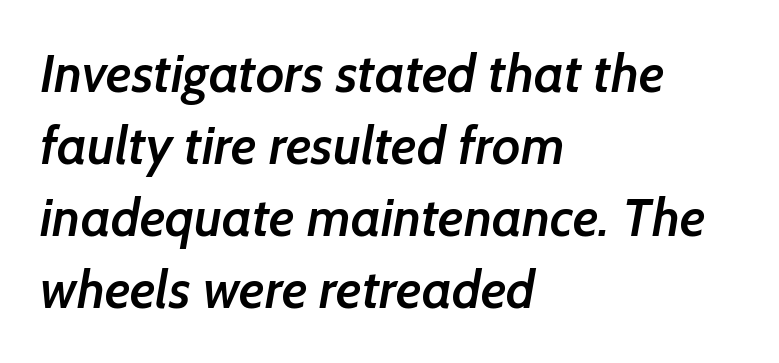
{"serif": "no", "bold": "semi", "weight": "semibold", "width": "normal", "stroke_contrast": "low", "x_height": "medium", "monospaced": "no", "underline": "no", "align": "left", "line_spacing": "normal", "line_spacing_ratio": 1.36, "letter_spacing": "normal", "letter_spacing_em": 0.0, "glyph_px": 53}
